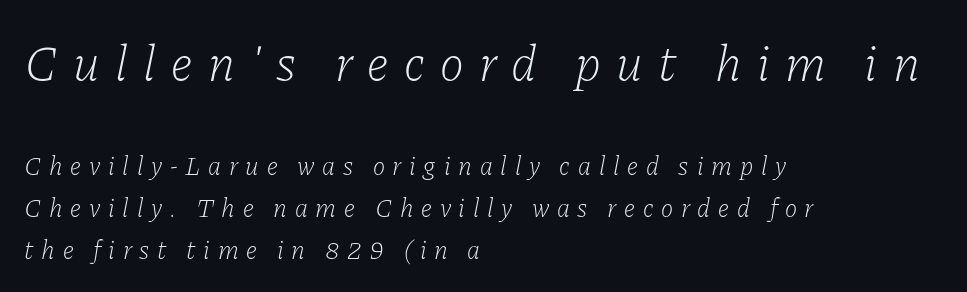
The image shows 51 px light serif type, italic (leaning right); set left-aligned, normal line spacing (1.6x), unusually wide letter spacing (+0.3 em), not underlined; the first (top) block is 1.96x larger; low stroke contrast and a medium x-height.
